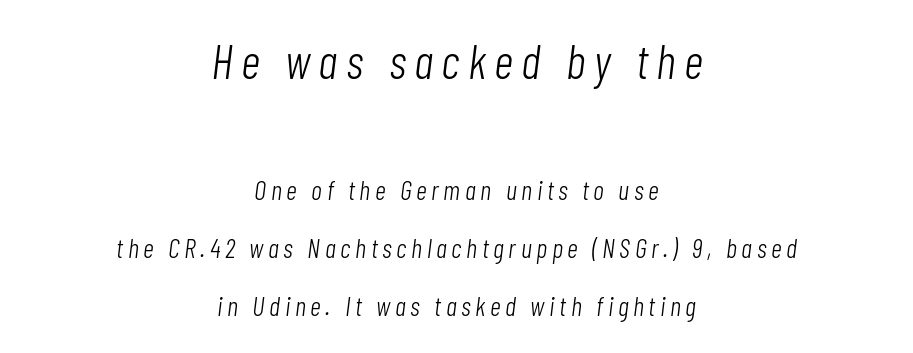
The whitespace from short lines is split evenly between both sides. Vertically, the passage feels expansive, rows floating well apart. A typesetter would mark this as italic. This sample has the flowing, uneven cadence of proportional lettering. No letter is thick-stroked: the sample isn't bold.
